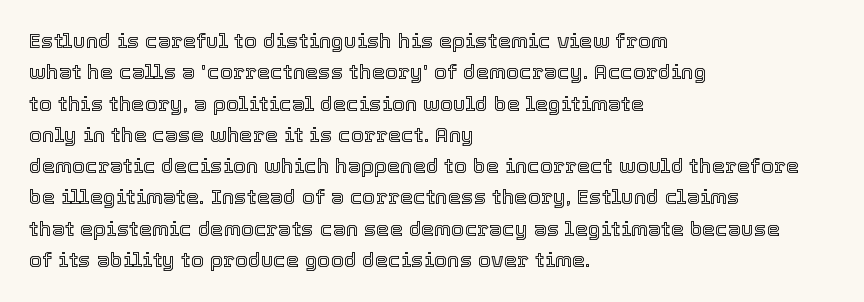
{"italic": "no", "underline": "no", "align": "left", "line_spacing": "normal", "line_spacing_ratio": 1.49, "letter_spacing": "normal", "letter_spacing_em": 0.0, "glyph_px": 21}
